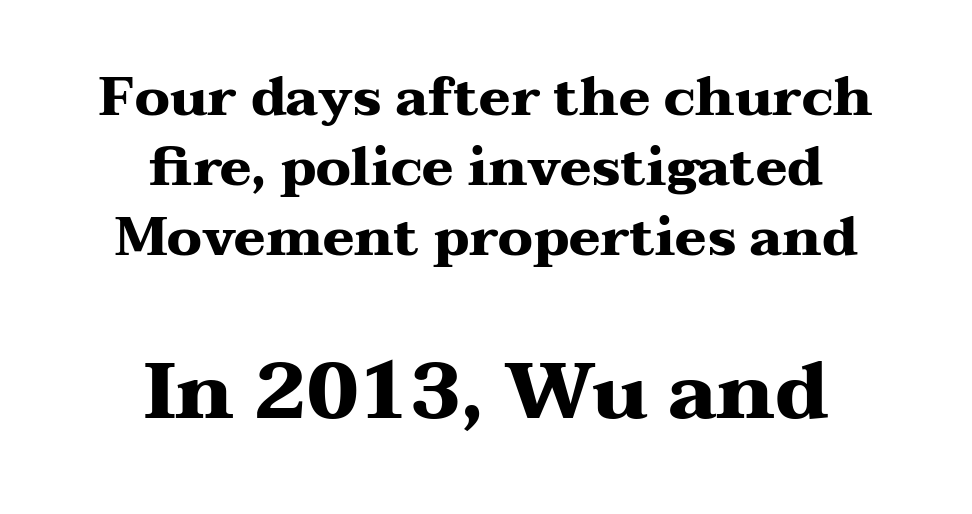
Ascenders rise straight up at ninety degrees. This is serif lettering, the kind often seen in printed books. The compositor balanced each line on the midline. The type is set solid horizontally, with unmodified tracking.
